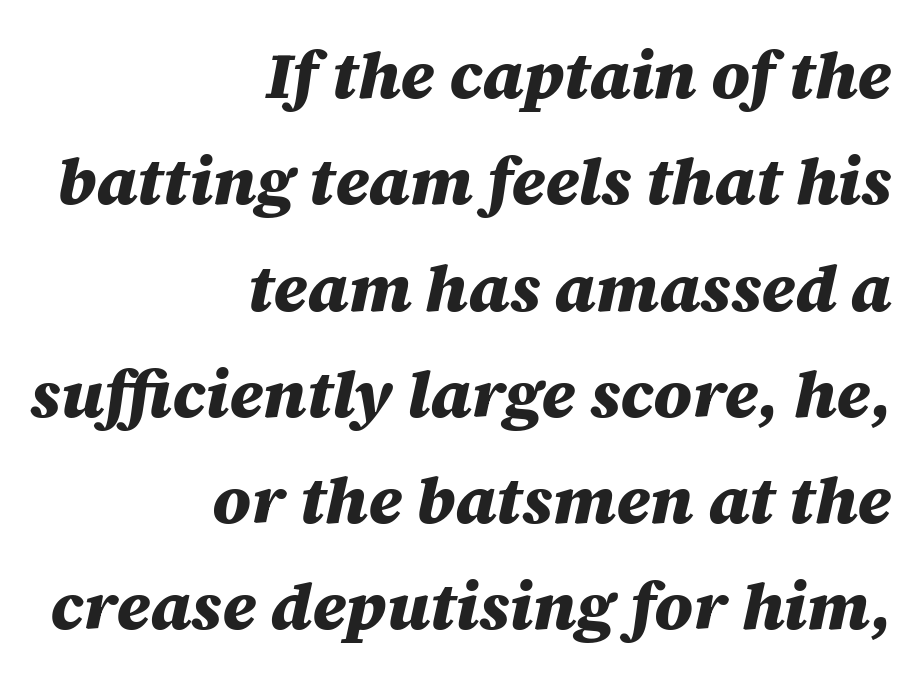
The face used here is proportionally spaced, like ordinary book or web type. The glyphs are unaccompanied by any horizontal stroke below them. A full-strength bold gives these letters their thick strokes. Leftover space on each line is placed entirely before the opening word. This rendering leaves character spacing at its baseline value.
